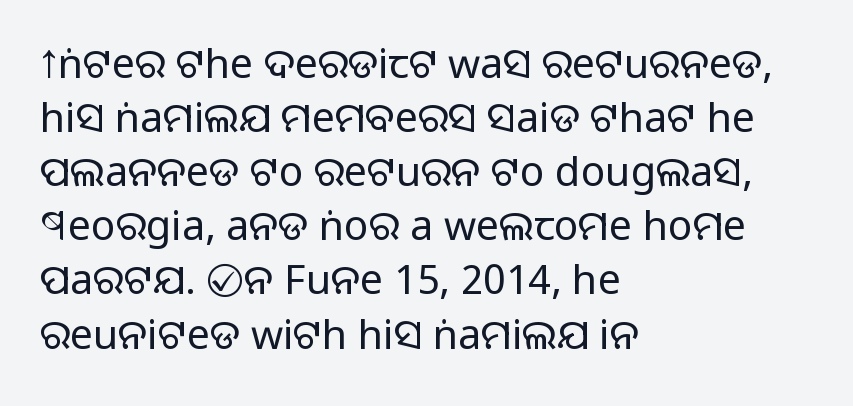
The image shows 41 px regular-weight sans-serif type, upright; set left-aligned, normal line spacing (1.32x), normal letter spacing, not underlined; low stroke contrast and a large x-height.
